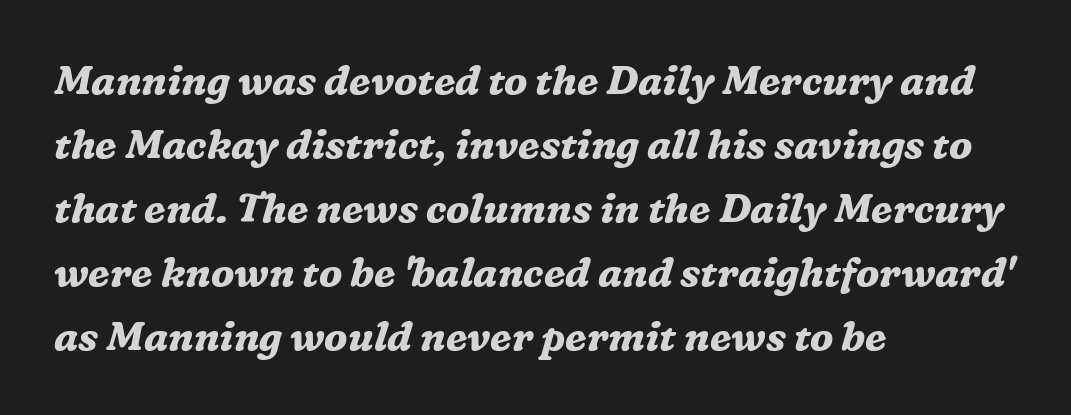
The image shows 40 px bold serif type, italic (leaning right); set left-aligned, normal line spacing (1.6x), normal letter spacing, not underlined; medium stroke contrast and a medium x-height.
